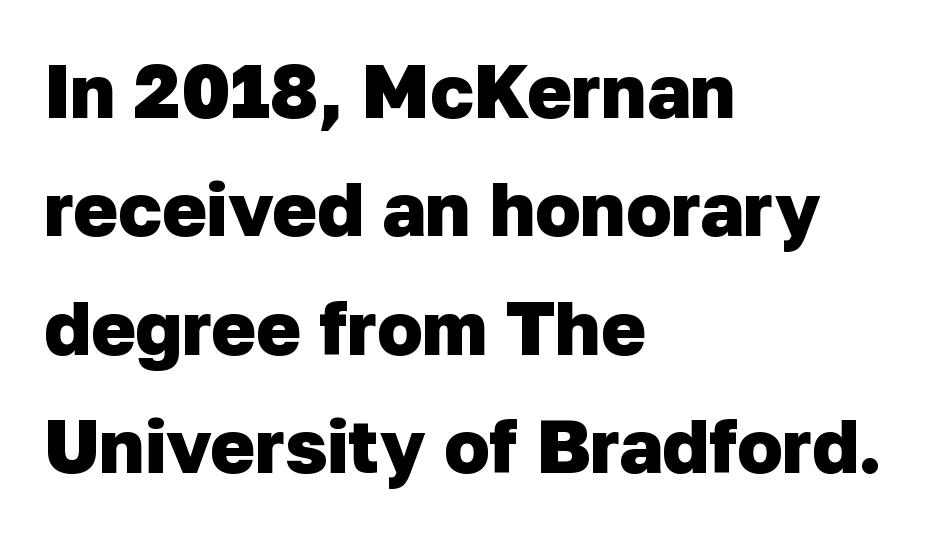
{"serif": "no", "bold": "yes", "weight": "heavy", "width": "normal", "stroke_contrast": "low", "x_height": "medium", "monospaced": "no", "underline": "no", "align": "left", "line_spacing": "normal", "line_spacing_ratio": 1.58, "letter_spacing": "normal", "letter_spacing_em": 0.0, "glyph_px": 75}
